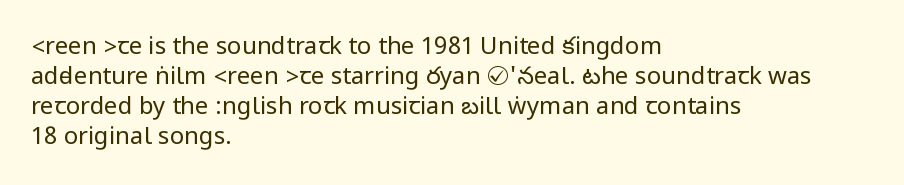
{"italic": "no", "bold": "no", "underline": "no", "align": "left", "line_spacing": "normal", "line_spacing_ratio": 1.25, "letter_spacing": "normal", "letter_spacing_em": 0.0, "glyph_px": 24}
